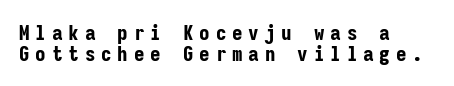
{"italic": "no", "bold": "yes", "underline": "no", "align": "left", "line_spacing": "tight", "line_spacing_ratio": 0.99, "letter_spacing": "wide", "letter_spacing_em": 0.28, "glyph_px": 21}
